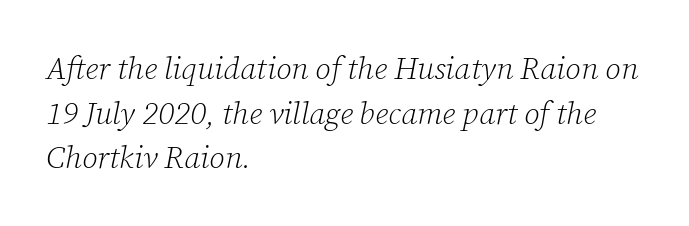
Q: Is the text bold? A: No.
Q: Is the text italic (slanted)? A: Yes, it leans right by about 12 degrees.
Q: Is the typeface a serif or a sans-serif typeface? A: Serif.
Q: Is the text underlined? A: No.
Q: How is the paragraph aligned? A: Left-aligned.
Q: Is the spacing between letters normal or unusually wide? A: Normal.
Q: Is the spacing between lines tight, normal or loose? A: Normal.
Q: Width (condensed, normal, or wide)? A: Normal.
Q: Stroke contrast? A: Low.
Q: x-height? A: Medium.
Q: Monospaced? A: No.
